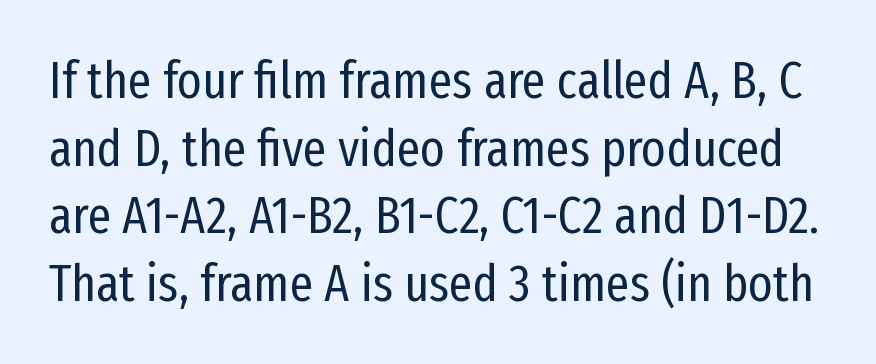
Honestly, the row spacing looks completely unremarkable. The lettering holds an erect, upright posture throughout. Regarding serifs, this sample does without them. The specimen omits any rule beneath the text block's lines.
